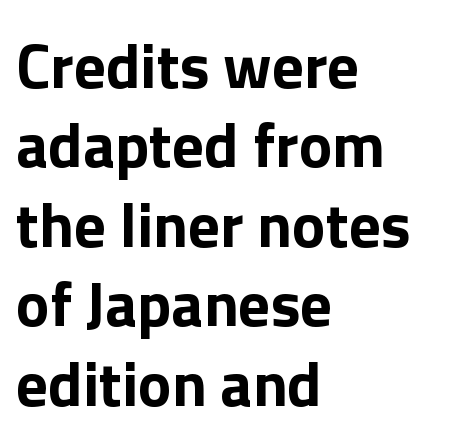
The image shows 63 px bold sans-serif type, upright; set left-aligned, normal line spacing (1.26x), normal letter spacing, not underlined; a medium x-height.
